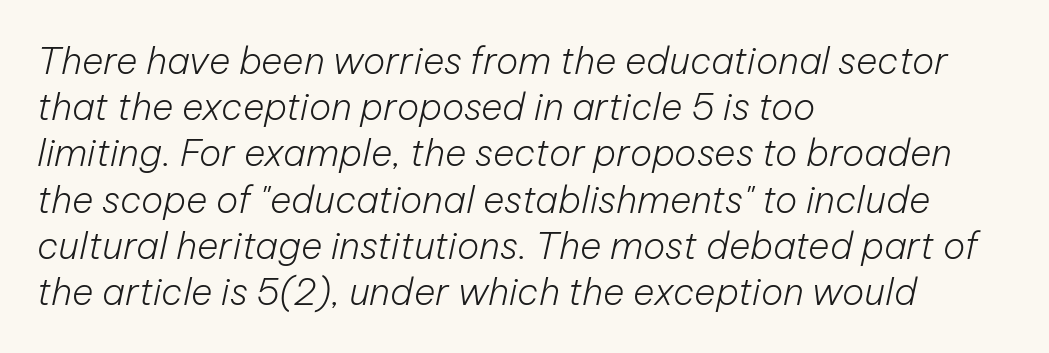
The area under the type is left untouched. The face looks like a standard text weight, possibly lighter. Each line starts at the same left margin while the right side varies. Yep, that's italic — everything's leaning. Looks like regular typesetting: each glyph gets only the width it needs. The lines sit at an ordinary, default distance from one another.
